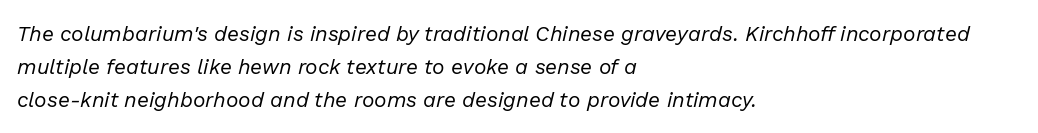
Q: Is the text bold? A: No.
Q: Is the text italic (slanted)? A: Yes, it leans right by about 13 degrees.
Q: Is the text underlined? A: No.
Q: How is the paragraph aligned? A: Left-aligned.
Q: Is the spacing between letters normal or unusually wide? A: Normal.
Q: Is the spacing between lines tight, normal or loose? A: Normal.
